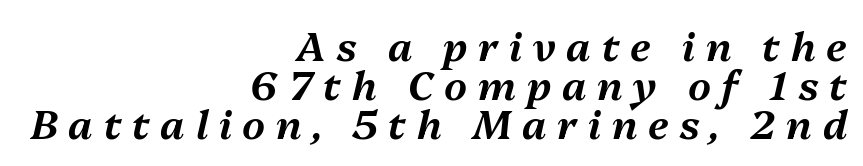
The rag falls on the left side of this text block. Spacing between characters has been opened up far beyond the box default. Italic: yes, the glyphs are oblique. The space between consecutive lines is stingy. Varying glyph widths throughout — classic text-font behaviour.
